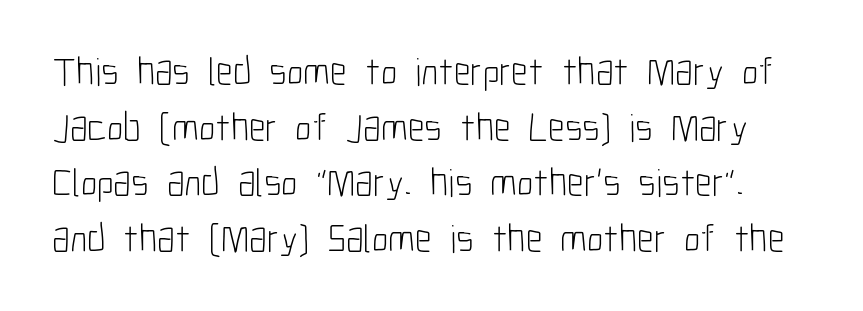
Spacing verdict: proportional, widths tailored to each character. Spacing between characters is what you'd get straight out of the box. Nope, not italic — everything's standing straight. The words here are not underlined.
